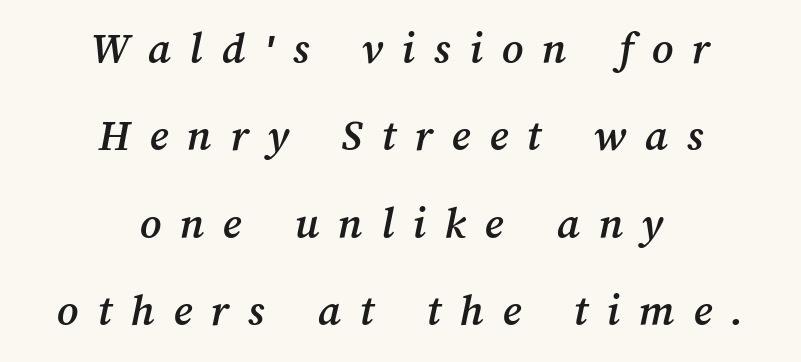
{"width": "normal", "stroke_contrast": "medium", "x_height": "medium", "monospaced": "no", "underline": "no", "align": "center", "line_spacing": "loose", "line_spacing_ratio": 1.9, "letter_spacing": "wide", "letter_spacing_em": 0.41, "glyph_px": 46}
